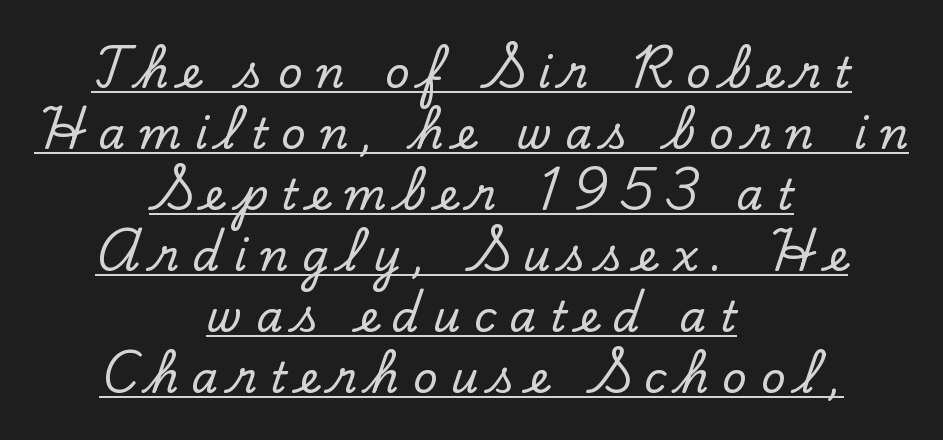
{"serif": "yes", "width": "normal", "stroke_contrast": "low", "x_height": "small", "monospaced": "no", "underline": "yes", "align": "center", "line_spacing": "normal", "line_spacing_ratio": 1.42, "letter_spacing": "wide", "letter_spacing_em": 0.31, "glyph_px": 43}
